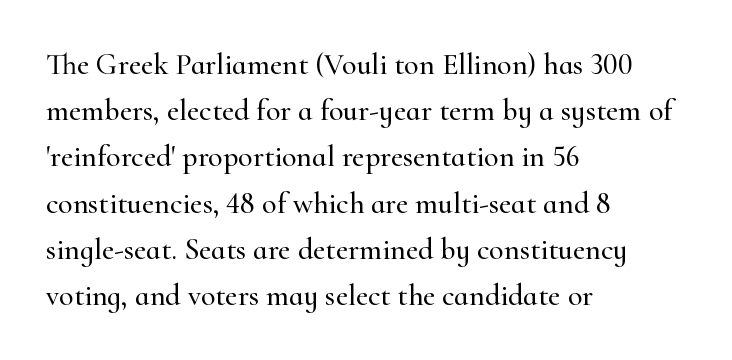
Q: Is the text italic (slanted)? A: No, it is upright.
Q: Is the typeface a serif or a sans-serif typeface? A: Serif.
Q: Is the text underlined? A: No.
Q: How is the paragraph aligned? A: Left-aligned.
Q: Is the spacing between letters normal or unusually wide? A: Normal.
Q: Is the spacing between lines tight, normal or loose? A: Normal.
Q: Width (condensed, normal, or wide)? A: Normal.
Q: Stroke contrast? A: High.
Q: x-height? A: Small.
Q: Monospaced? A: No.
